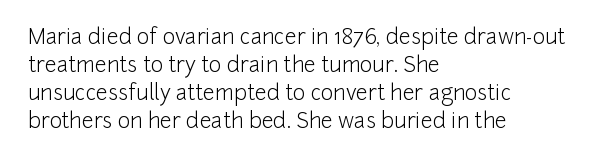
Q: Is the text bold? A: No.
Q: Is the text italic (slanted)? A: No, it is upright.
Q: Is the text underlined? A: No.
Q: How is the paragraph aligned? A: Left-aligned.
Q: Is the spacing between letters normal or unusually wide? A: Normal.
Q: Is the spacing between lines tight, normal or loose? A: Normal.
